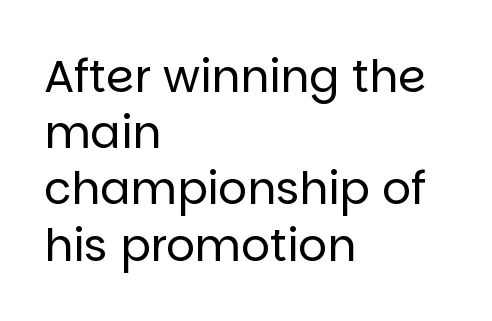
A typesetter would call this proportional, since set widths differ per character. Lines of text with bare space underneath. The glyphs in this specimen are sans serif. Students, note that the glyphs here touch the page at normal intervals.
